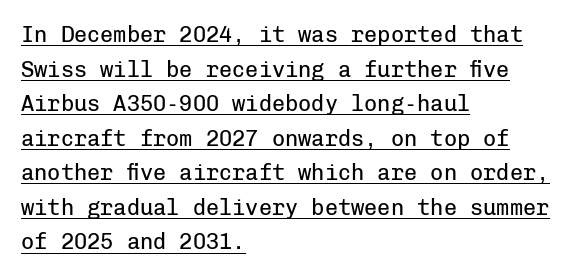
{"italic": "no", "bold": "no", "underline": "yes", "align": "left", "line_spacing": "normal", "line_spacing_ratio": 1.57, "letter_spacing": "normal", "letter_spacing_em": 0.0, "glyph_px": 22}
